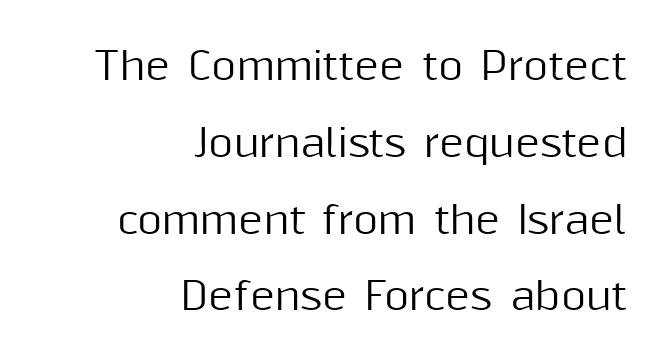
The designer dialed line spacing up above the default. Caption: standard tracking, unaltered. Spacing verdict: proportional, widths tailored to each character. The gap between lines stays unmarked.
